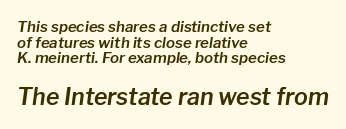
Layout note: lines flush left. This sample trades vertical openness for compactness between lines. The lettering tilts uniformly, giving the passage an italic look. Size hierarchy here favors the trailing block over the leading one. In terms of letterspacing, this is plain default setting. The specimen omits any rule beneath the text block's lines.
